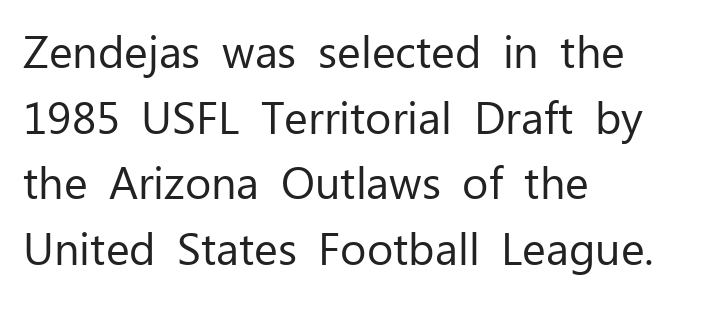
{"serif": "no", "italic": "no", "bold": "no", "weight": "regular", "width": "normal", "stroke_contrast": "low", "x_height": "medium", "monospaced": "no", "underline": "no", "align": "left", "line_spacing": "normal", "line_spacing_ratio": 1.46, "letter_spacing": "normal", "letter_spacing_em": 0.0, "glyph_px": 45}
